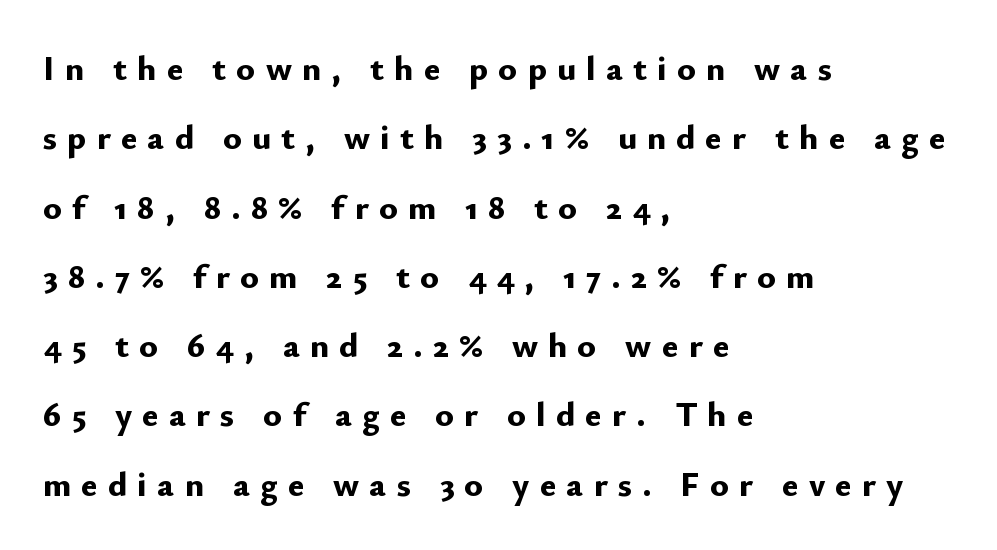
The image shows 35 px bold sans-serif type, upright; set left-aligned, loose line spacing (1.98x), unusually wide letter spacing (+0.29 em), not underlined; low stroke contrast and a small x-height.
